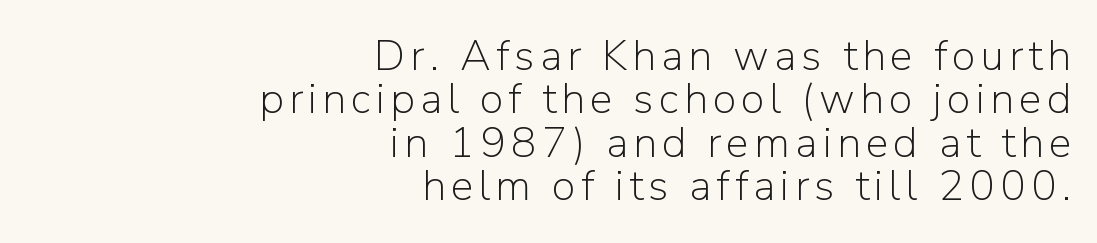
Leading is clearly below the norm, producing a dense column. This sample is right-justified, so line beginnings fall wherever the words allow. Weight: regular or lighter. Each letter keeps its own natural width here, so spacing adapts to shape. Underline: absent.
